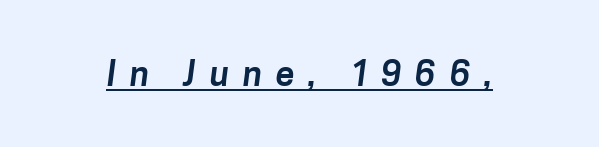
Look at the tracking — it's clearly loosened, letters drifting apart. You could not count columns in this text — the font is proportionally spaced. These lines are composed in type without serifs. Honestly, the underline is the first thing you notice here.
